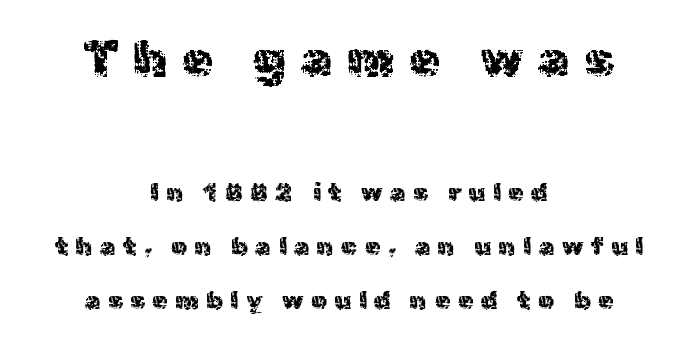
Beneath every word, the page is bare. Looks like regular typesetting: each glyph gets only the width it needs. Is the letter spacing exaggerated? Yes — the characters are pushed far apart. Each new line begins a long way beneath the previous one. Font category for this specimen: sans-serif.
